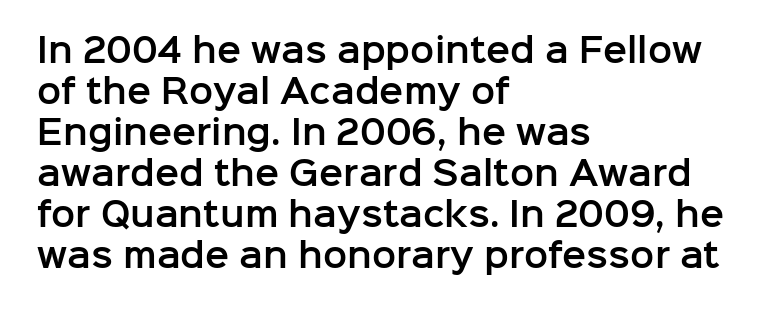
The image shows 32 px sans-serif type, upright; set left-aligned, normal line spacing (1.28x), normal letter spacing, not underlined; low stroke contrast and a medium x-height.
